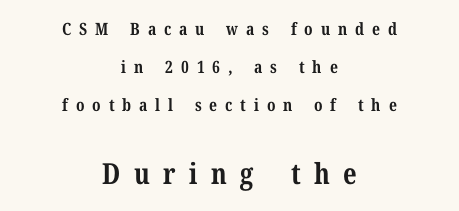
Q: Is the text bold? A: Yes.
Q: Is the text italic (slanted)? A: No, it is upright.
Q: Is the typeface a serif or a sans-serif typeface? A: Serif.
Q: Is the text underlined? A: No.
Q: How is the paragraph aligned? A: Centered.
Q: Is the spacing between letters normal or unusually wide? A: Unusually wide.
Q: Is the spacing between lines tight, normal or loose? A: Loose.
Q: Which block of text is set in a larger size, the first (top) or the second (bottom)? A: The second (bottom) one.
Q: Width (condensed, normal, or wide)? A: Normal.
Q: Stroke contrast? A: Medium.
Q: x-height? A: Medium.
Q: Monospaced? A: No.
